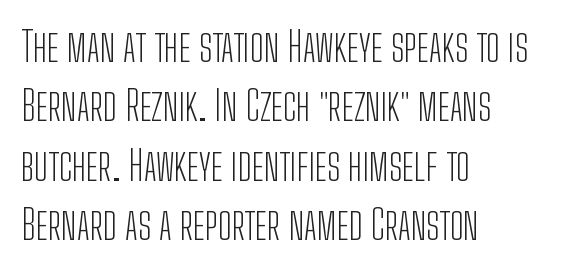
Q: Is the text bold? A: No.
Q: Is the text italic (slanted)? A: No, it is upright.
Q: Is the typeface a serif or a sans-serif typeface? A: Sans-serif.
Q: Is the text underlined? A: No.
Q: How is the paragraph aligned? A: Left-aligned.
Q: Is the spacing between letters normal or unusually wide? A: Normal.
Q: Is the spacing between lines tight, normal or loose? A: Normal.
Q: Width (condensed, normal, or wide)? A: Condensed.
Q: Stroke contrast? A: Low.
Q: x-height? A: Medium.
Q: Monospaced? A: No.
